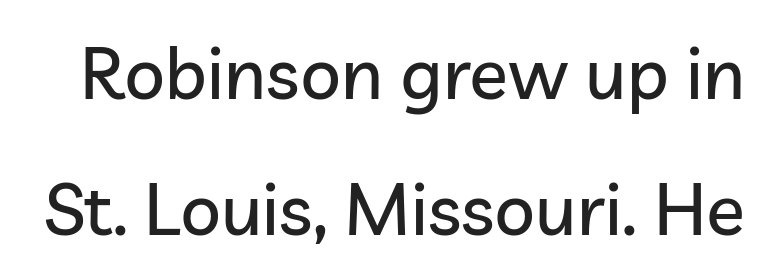
The image shows 72 px sans-serif type, upright; set line spacing 1.89x, normal letter spacing, not underlined; low stroke contrast and a medium x-height.
